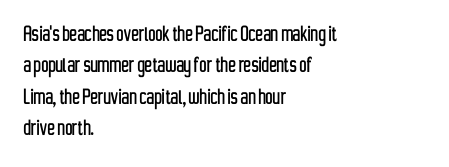
{"italic": "no", "underline": "no", "align": "left", "line_spacing": "normal", "line_spacing_ratio": 1.26, "letter_spacing": "normal", "letter_spacing_em": 0.0, "glyph_px": 25}
